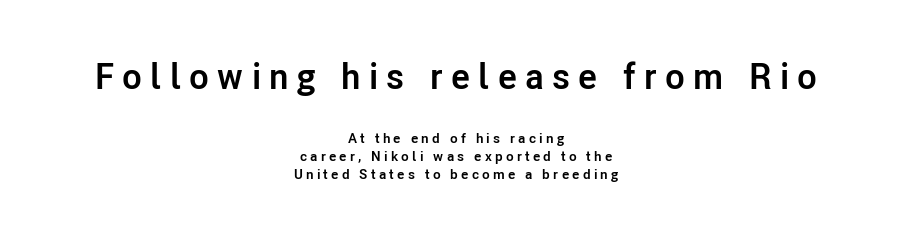
The image shows 36 px semibold sans-serif type, upright; set centered, normal line spacing (1.28x), unusually wide letter spacing (+0.23 em), not underlined; the first (top) block is 2.57x larger; low stroke contrast and a medium x-height.
